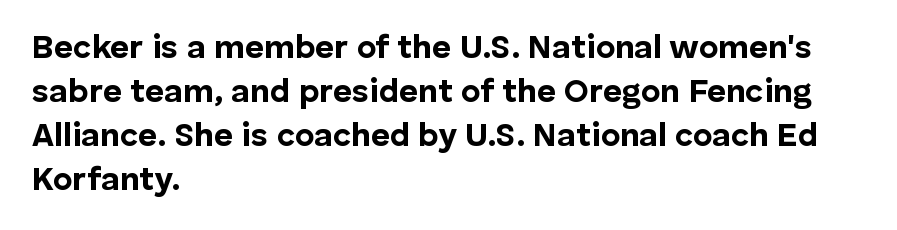
Q: Is the text bold? A: Yes.
Q: Is the text italic (slanted)? A: No, it is upright.
Q: Is the typeface a serif or a sans-serif typeface? A: Sans-serif.
Q: Is the text underlined? A: No.
Q: How is the paragraph aligned? A: Left-aligned.
Q: Is the spacing between letters normal or unusually wide? A: Normal.
Q: Is the spacing between lines tight, normal or loose? A: Normal.
Q: Width (condensed, normal, or wide)? A: Normal.
Q: Stroke contrast? A: Low.
Q: x-height? A: Medium.
Q: Monospaced? A: No.
